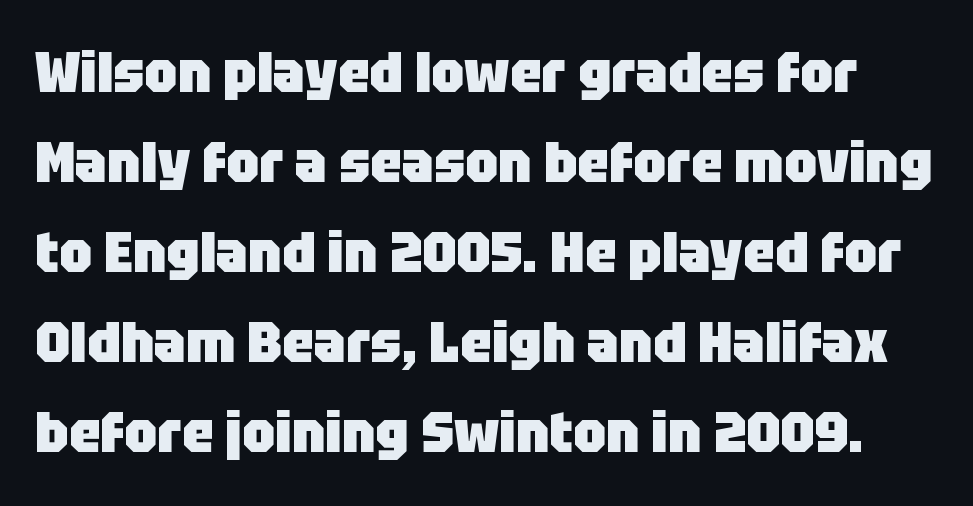
Q: Is the text bold? A: Yes.
Q: Is the text italic (slanted)? A: No, it is upright.
Q: Is the typeface a serif or a sans-serif typeface? A: Sans-serif.
Q: Is the text underlined? A: No.
Q: Is the spacing between letters normal or unusually wide? A: Normal.
Q: Is the spacing between lines tight, normal or loose? A: Normal.
Q: Width (condensed, normal, or wide)? A: Normal.
Q: Stroke contrast? A: Low.
Q: x-height? A: Large.
Q: Monospaced? A: No.
